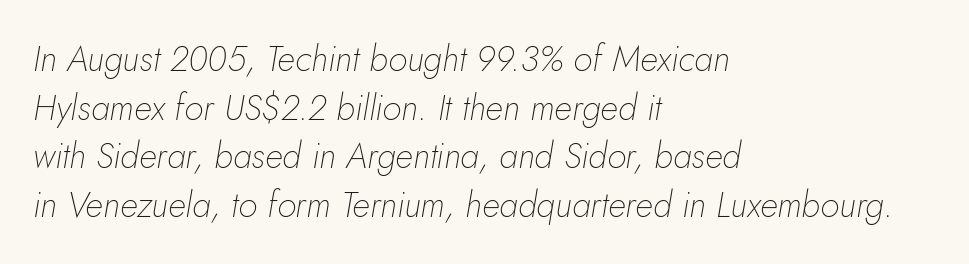
The image shows 35 px thin type, italic (leaning right); set left-aligned, normal line spacing (1.39x), normal letter spacing, not underlined; low stroke contrast and a small x-height.
